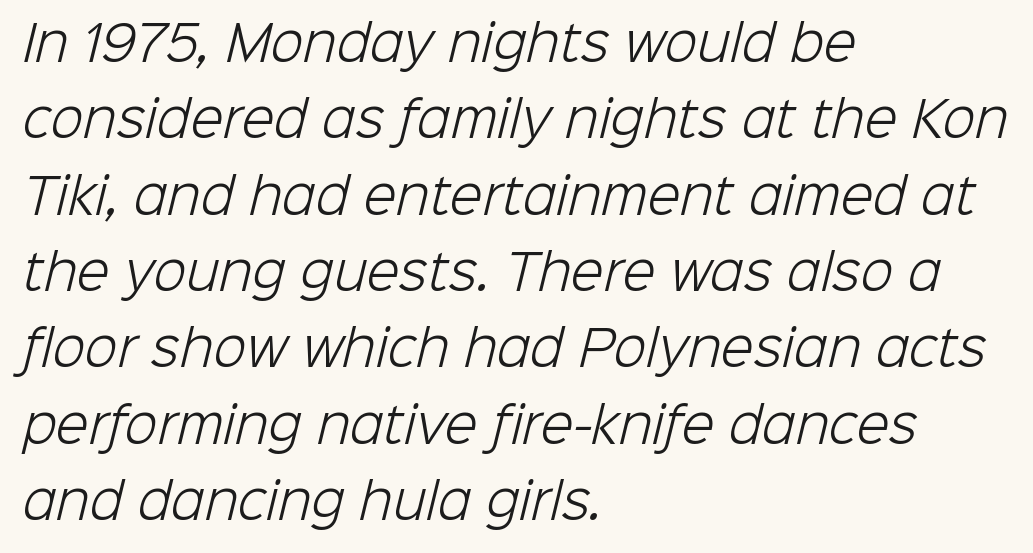
Q: Is the text bold? A: No.
Q: Is the typeface a serif or a sans-serif typeface? A: Sans-serif.
Q: Is the text underlined? A: No.
Q: How is the paragraph aligned? A: Left-aligned.
Q: Is the spacing between letters normal or unusually wide? A: Normal.
Q: Is the spacing between lines tight, normal or loose? A: Normal.
Q: Width (condensed, normal, or wide)? A: Normal.
Q: Stroke contrast? A: Low.
Q: x-height? A: Medium.
Q: Monospaced? A: No.
